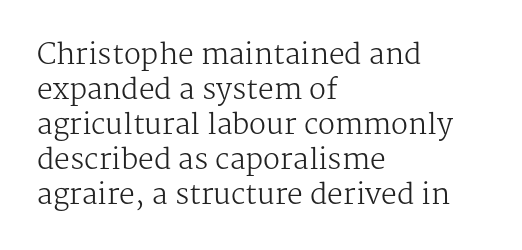
Q: Is the text bold? A: No.
Q: Is the text italic (slanted)? A: No, it is upright.
Q: Is the typeface a serif or a sans-serif typeface? A: Serif.
Q: Is the text underlined? A: No.
Q: How is the paragraph aligned? A: Left-aligned.
Q: Is the spacing between letters normal or unusually wide? A: Normal.
Q: Is the spacing between lines tight, normal or loose? A: Normal.
Q: Width (condensed, normal, or wide)? A: Normal.
Q: Stroke contrast? A: Medium.
Q: x-height? A: Medium.
Q: Monospaced? A: No.
